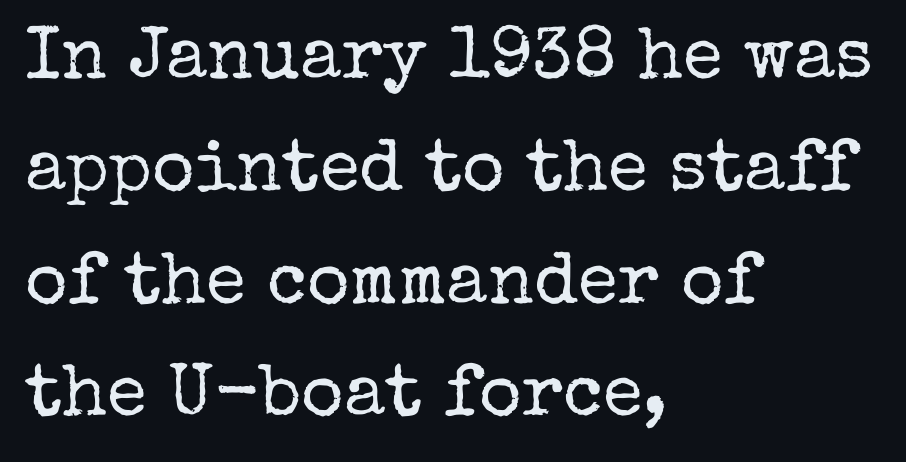
Heaviness? Minimal to ordinary, like unemphasized prose. The designer went with a serif here, giving each stem small feet. Style check: upright. This rendering leaves character spacing at its baseline value. Reading down the block, your eye returns to a fixed left position each line. Is this a fixed-width face? No — the glyphs have proportional, varying widths.
